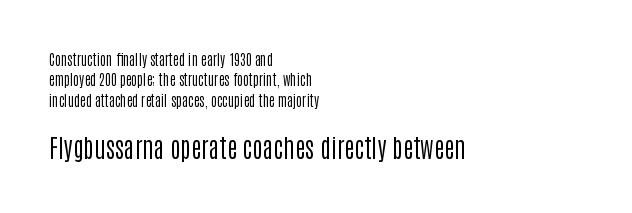
The image shows 25 px text type, upright; set left-aligned, normal line spacing (1.46x), normal letter spacing, not underlined; the second (bottom) block is 1.79x larger.
